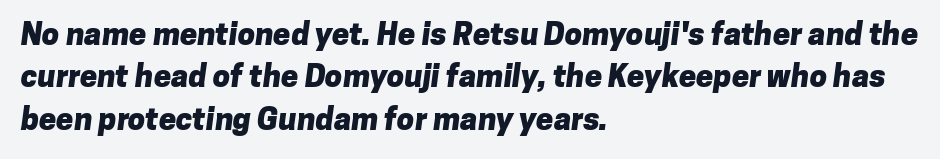
{"serif": "no", "bold": "yes", "weight": "heavy", "width": "normal", "stroke_contrast": "low", "x_height": "medium", "monospaced": "no", "underline": "no", "align": "left", "line_spacing": "normal", "line_spacing_ratio": 1.37, "letter_spacing": "normal", "letter_spacing_em": 0.0, "glyph_px": 31}
